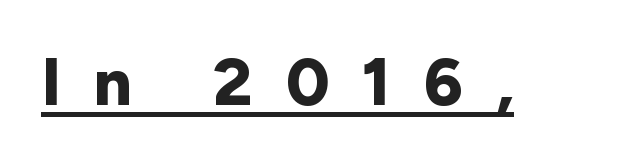
Beneath each row of characters lies a ruled line. Style check: upright. Do the characters align in a grid? No, the font is proportional. Serifs: no, the terminals of the letterforms are clean. Does extra space separate the letters? Yes, quite a lot of it.
